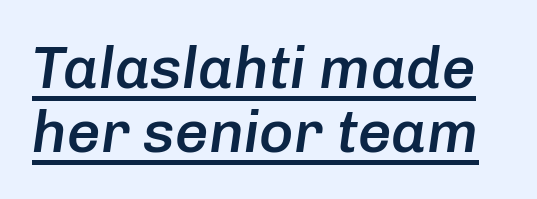
The image shows 59 px semibold type, italic (leaning right); set tight line spacing (1.08x), normal letter spacing, underlined; low stroke contrast and a medium x-height.
